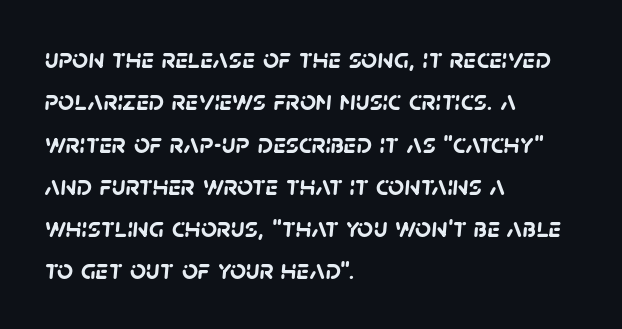
The strip under each line holds only bare page. Standard letterfit; no display-style spreading of the glyphs. The lines are quadded left. This block has exactly the height ordinary leading produces.
